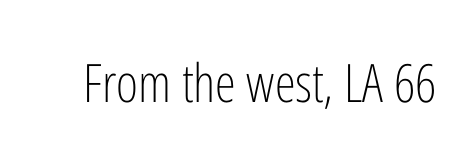
Q: Is the text bold? A: No.
Q: Is the text italic (slanted)? A: No, it is upright.
Q: Is the typeface a serif or a sans-serif typeface? A: Sans-serif.
Q: Is the text underlined? A: No.
Q: Is the spacing between letters normal or unusually wide? A: Normal.
Q: Width (condensed, normal, or wide)? A: Condensed.
Q: Stroke contrast? A: Low.
Q: x-height? A: Medium.
Q: Monospaced? A: No.
